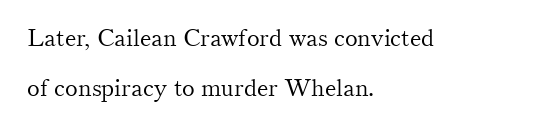
Q: Is the text bold? A: No.
Q: Is the text italic (slanted)? A: No, it is upright.
Q: Is the text underlined? A: No.
Q: How is the paragraph aligned? A: Left-aligned.
Q: Is the spacing between letters normal or unusually wide? A: Normal.
Q: Is the spacing between lines tight, normal or loose? A: Loose.
